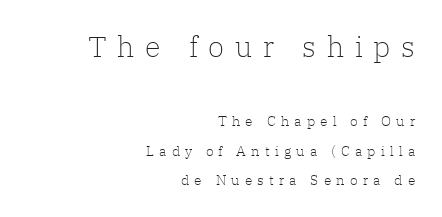
{"serif": "yes", "italic": "no", "bold": "no", "weight": "light", "width": "normal", "stroke_contrast": "low", "x_height": "medium", "monospaced": "no", "underline": "no", "align": "right", "line_spacing": "loose", "line_spacing_ratio": 2.11, "letter_spacing": "wide", "letter_spacing_em": 0.37, "larger_block": "first", "size_ratio": 2.07, "glyph_px": 29}
